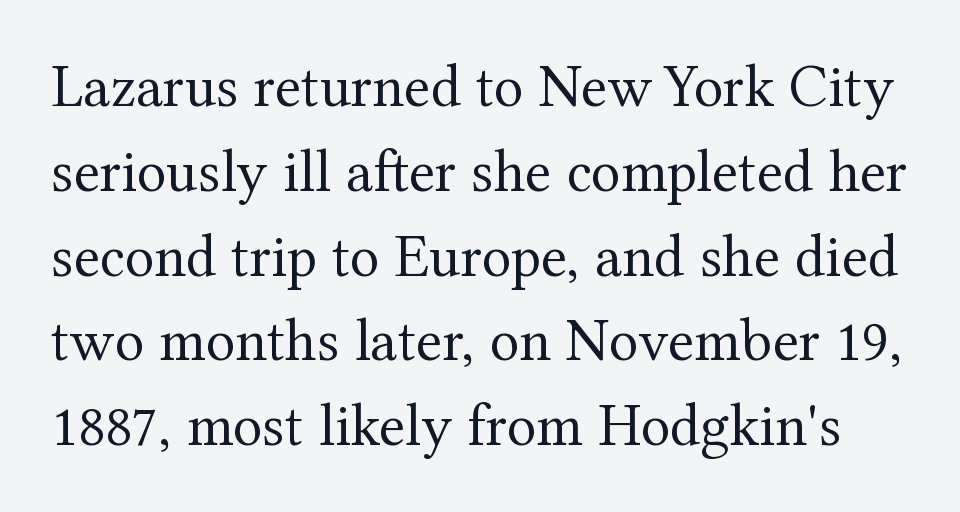
The image shows 61 px regular-weight serif type, upright; set normal line spacing (1.39x), normal letter spacing, not underlined; medium stroke contrast and a medium x-height.
